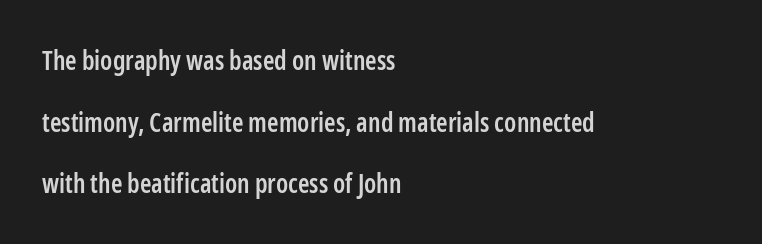
It's the straight-up-and-down kind of type. Slightly chunky letters — semibold, I'd say, not full bold. The space directly below the letters is spotless. A classic flush-left, rag-right setting is used for this passage.
